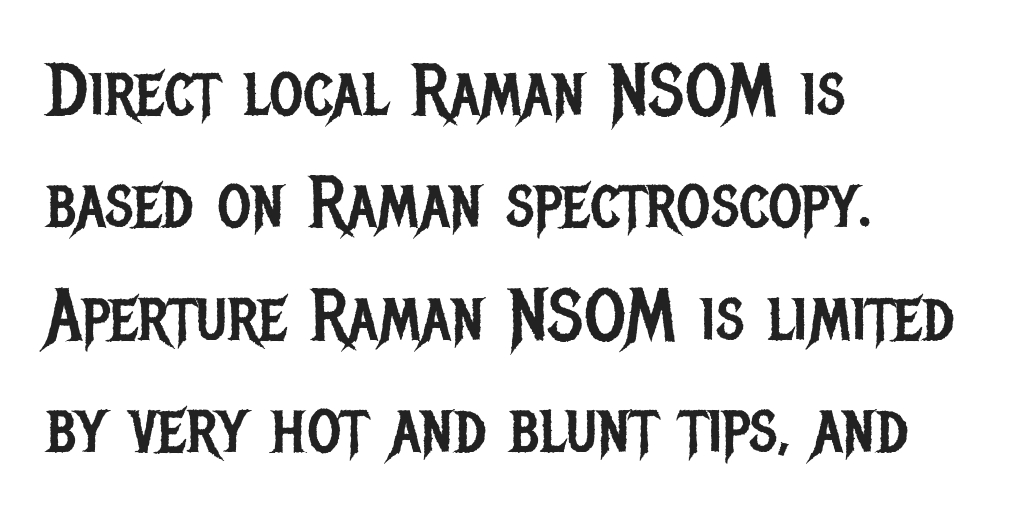
Here the glyphs are tracked normally, forming tight word shapes. The gap between lines stays unmarked. Does the lettering tilt? It doesn't — this is upright. Baseline-to-baseline distance is the conventional proportion of letter height. Stems here are at most as thick as an everyday book face. I'd call this a sans setting — the letters go barefoot.
